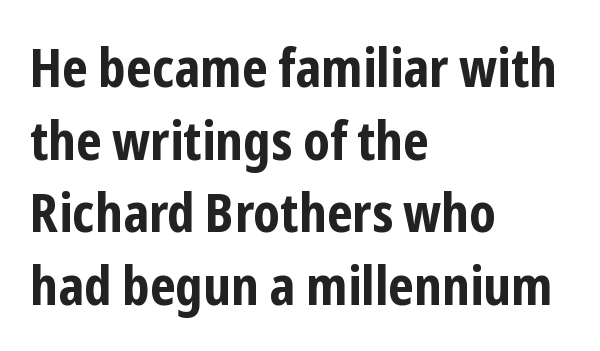
Q: Is the text bold? A: Yes.
Q: Is the text italic (slanted)? A: No, it is upright.
Q: Is the typeface a serif or a sans-serif typeface? A: Sans-serif.
Q: Is the text underlined? A: No.
Q: How is the paragraph aligned? A: Left-aligned.
Q: Is the spacing between letters normal or unusually wide? A: Normal.
Q: Is the spacing between lines tight, normal or loose? A: Normal.
Q: Width (condensed, normal, or wide)? A: Condensed.
Q: Stroke contrast? A: Low.
Q: x-height? A: Medium.
Q: Monospaced? A: No.
